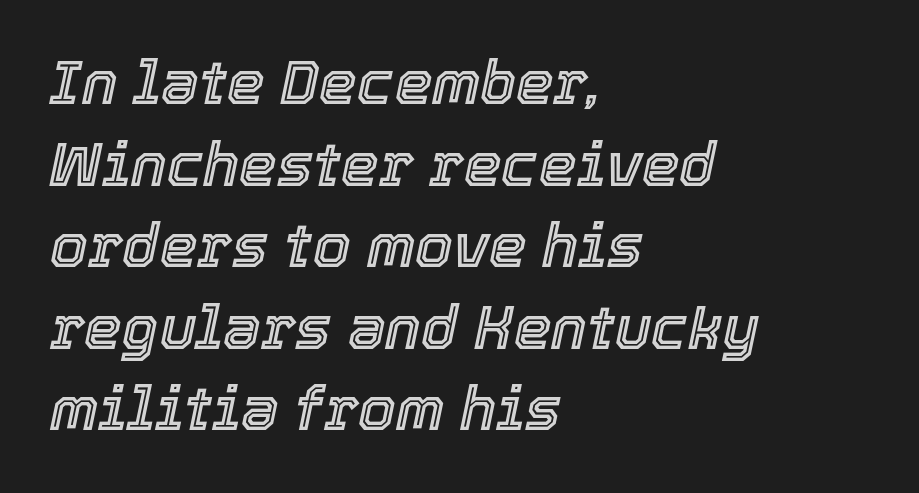
Q: Is the text italic (slanted)? A: Yes, it leans right by about 12 degrees.
Q: Is the text underlined? A: No.
Q: How is the paragraph aligned? A: Left-aligned.
Q: Is the spacing between letters normal or unusually wide? A: Normal.
Q: Is the spacing between lines tight, normal or loose? A: Normal.
Q: Width (condensed, normal, or wide)? A: Normal.
Q: x-height? A: Medium.
Q: Monospaced? A: No.
